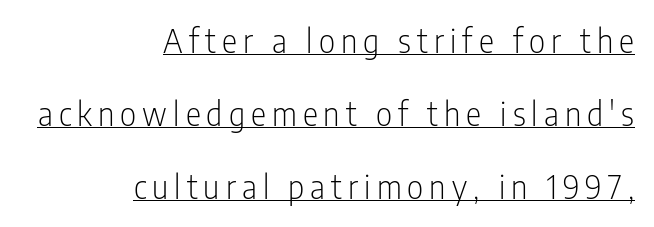
{"serif": "no", "italic": "no", "bold": "no", "weight": "light", "width": "condensed", "stroke_contrast": "low", "x_height": "medium", "monospaced": "no", "underline": "yes", "align": "right", "line_spacing": "loose", "line_spacing_ratio": 2.28, "glyph_px": 32}
